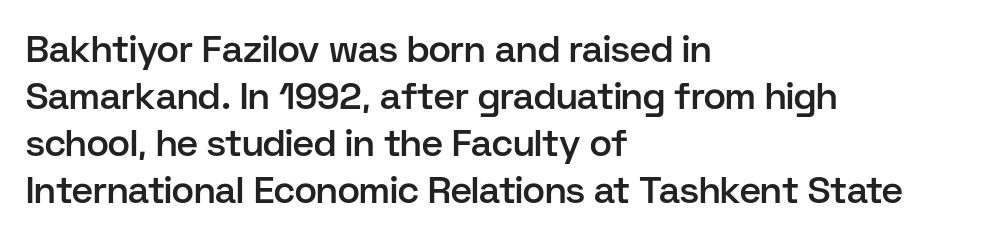
Q: Is the text bold? A: Semi-bold.
Q: Is the text italic (slanted)? A: No, it is upright.
Q: Is the typeface a serif or a sans-serif typeface? A: Sans-serif.
Q: Is the text underlined? A: No.
Q: How is the paragraph aligned? A: Left-aligned.
Q: Is the spacing between letters normal or unusually wide? A: Normal.
Q: Is the spacing between lines tight, normal or loose? A: Normal.
Q: Width (condensed, normal, or wide)? A: Normal.
Q: Stroke contrast? A: Low.
Q: x-height? A: Medium.
Q: Monospaced? A: No.
